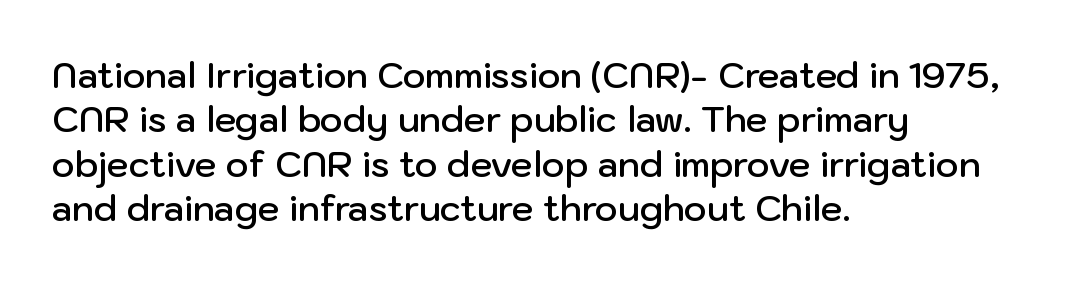
The image shows 35 px semibold sans-serif type, upright; set left-aligned, normal line spacing (1.27x), normal letter spacing, not underlined; low stroke contrast and a medium x-height.
